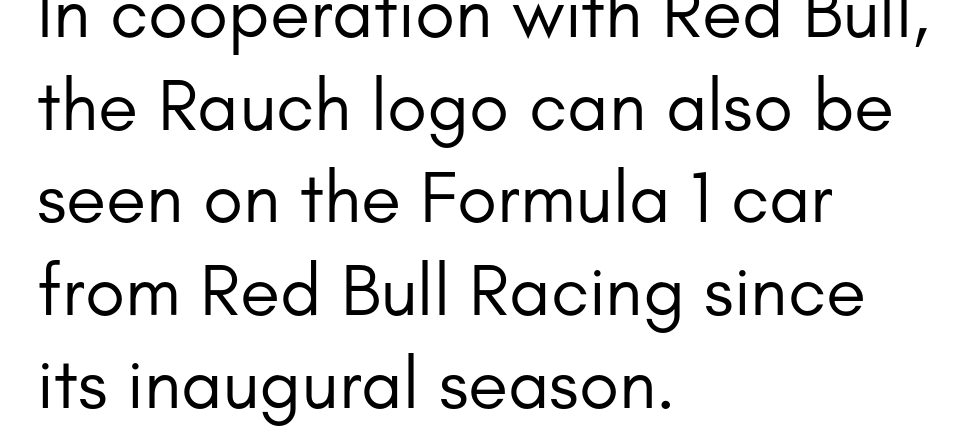
{"serif": "no", "italic": "no", "bold": "no", "weight": "regular", "width": "normal", "stroke_contrast": "low", "x_height": "small", "monospaced": "no", "underline": "no", "align": "left", "line_spacing": "normal", "line_spacing_ratio": 1.27, "letter_spacing": "normal", "letter_spacing_em": 0.0, "glyph_px": 73}
